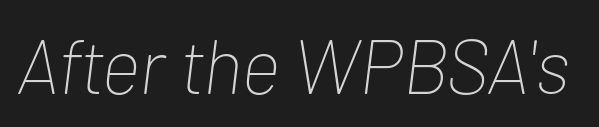
Q: Is the text bold? A: No.
Q: Is the text italic (slanted)? A: Yes, it leans right by about 7 degrees.
Q: Is the text underlined? A: No.
Q: Is the spacing between letters normal or unusually wide? A: Normal.
Q: Width (condensed, normal, or wide)? A: Condensed.
Q: Stroke contrast? A: Low.
Q: x-height? A: Medium.
Q: Monospaced? A: No.
